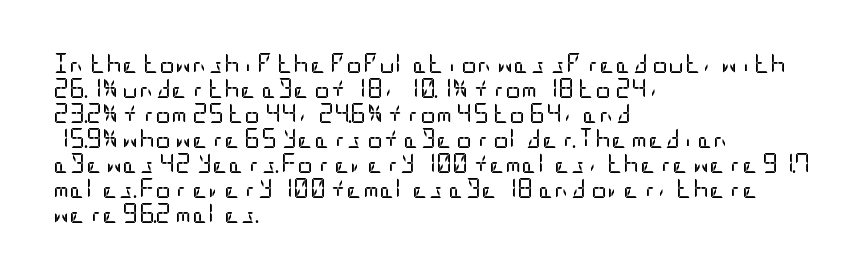
Underline: absent. These glyphs show unthickened strokes, regular width or finer. The leading is moderate, giving the passage an even texture. Upright lettering throughout.
